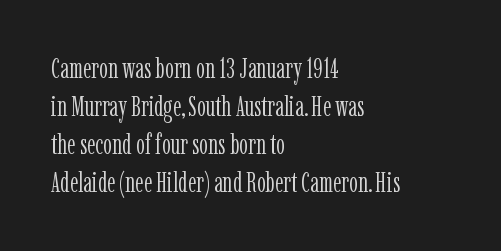
The image shows 28 px light, condensed serif type, upright; set left-aligned, normal line spacing (1.36x), normal letter spacing, not underlined; low stroke contrast and a medium x-height.
